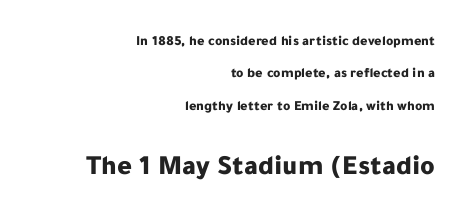
Q: Is the text bold? A: Yes.
Q: Is the text italic (slanted)? A: No, it is upright.
Q: Is the typeface a serif or a sans-serif typeface? A: Sans-serif.
Q: Is the text underlined? A: No.
Q: How is the paragraph aligned? A: Right-aligned.
Q: Is the spacing between letters normal or unusually wide? A: Normal.
Q: Is the spacing between lines tight, normal or loose? A: Loose.
Q: Which block of text is set in a larger size, the first (top) or the second (bottom)? A: The second (bottom) one.
Q: Width (condensed, normal, or wide)? A: Normal.
Q: Stroke contrast? A: Low.
Q: x-height? A: Medium.
Q: Monospaced? A: No.
